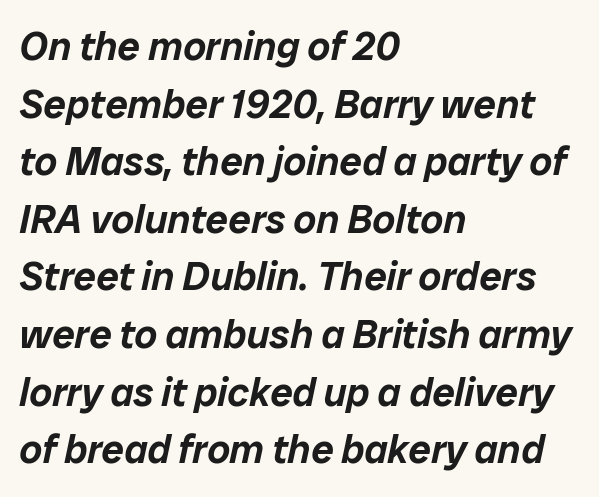
{"italic": "yes", "lean": "right", "slant_degrees": 12, "width": "normal", "stroke_contrast": "low", "x_height": "medium", "monospaced": "no", "underline": "no", "align": "left", "line_spacing": "normal", "line_spacing_ratio": 1.44, "letter_spacing": "normal", "letter_spacing_em": 0.0, "glyph_px": 40}
